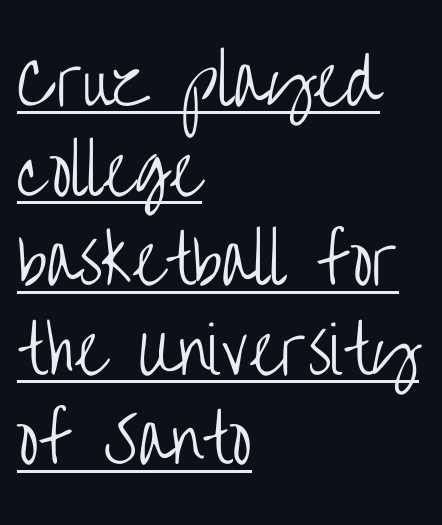
Unbolded letterforms with no extra heft. Spacing verdict: proportional, widths tailored to each character. Reading down the column, the eye jumps a familiar distance to each next line. I'd call this a sans setting — the letters go barefoot.
